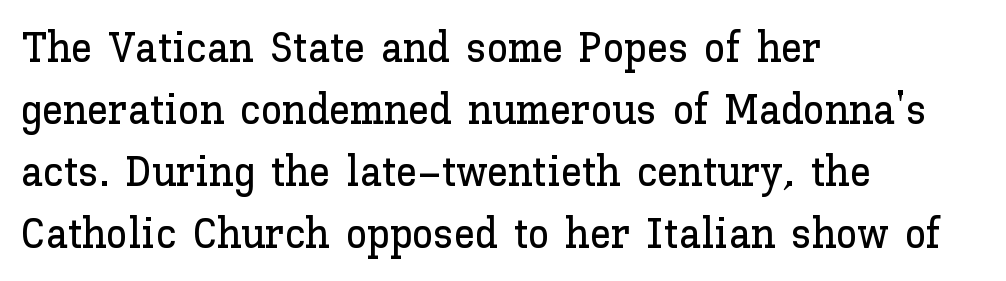
{"italic": "no", "width": "normal", "stroke_contrast": "low", "x_height": "medium", "monospaced": "no", "underline": "no", "align": "left", "line_spacing": "normal", "line_spacing_ratio": 1.44, "letter_spacing": "normal", "letter_spacing_em": 0.0, "glyph_px": 43}
